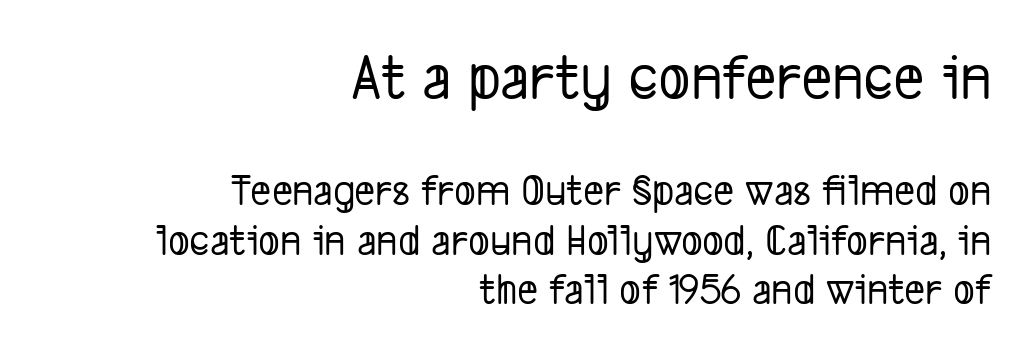
Q: Is the typeface a serif or a sans-serif typeface? A: Sans-serif.
Q: Is the text underlined? A: No.
Q: How is the paragraph aligned? A: Right-aligned.
Q: Is the spacing between letters normal or unusually wide? A: Normal.
Q: Is the spacing between lines tight, normal or loose? A: Tight.
Q: Which block of text is set in a larger size, the first (top) or the second (bottom)? A: The first (top) one.
Q: Width (condensed, normal, or wide)? A: Condensed.
Q: Stroke contrast? A: Low.
Q: x-height? A: Medium.
Q: Monospaced? A: No.
